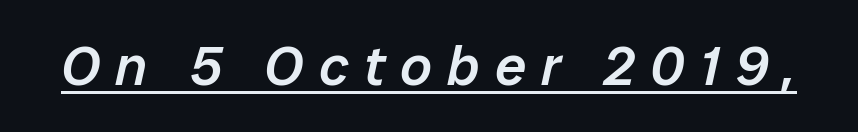
{"italic": "yes", "lean": "right", "slant_degrees": 12, "bold": "semi", "weight": "semibold", "width": "normal", "stroke_contrast": "low", "x_height": "medium", "monospaced": "no", "underline": "yes", "letter_spacing": "wide", "letter_spacing_em": 0.27, "glyph_px": 56}
